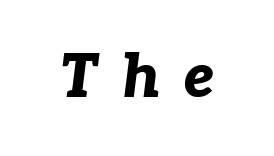
The image shows 61 px bold type, italic (leaning right); set unusually wide letter spacing (+0.38 em), not underlined; low stroke contrast and a medium x-height.
